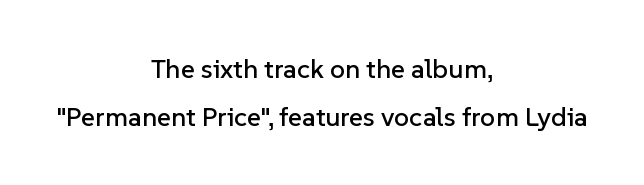
{"italic": "no", "underline": "no", "align": "center", "line_spacing_ratio": 1.77, "letter_spacing": "normal", "letter_spacing_em": 0.0, "glyph_px": 27}
